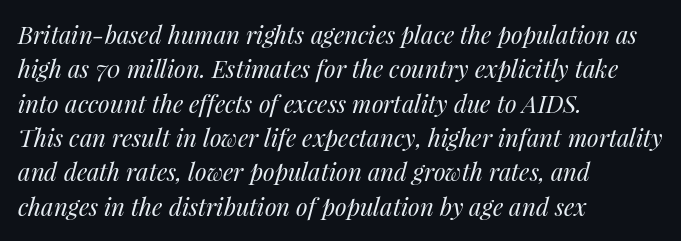
{"italic": "yes", "lean": "right", "slant_degrees": 14, "bold": "no", "underline": "no", "align": "left", "line_spacing": "normal", "line_spacing_ratio": 1.43, "letter_spacing": "normal", "letter_spacing_em": 0.0, "glyph_px": 24}
